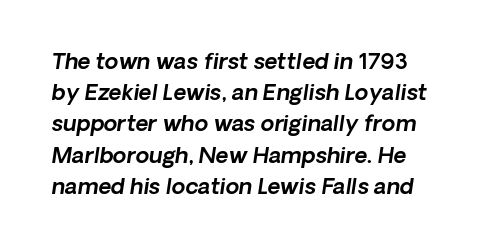
{"italic": "yes", "lean": "right", "slant_degrees": 8, "underline": "no", "line_spacing": "normal", "line_spacing_ratio": 1.42, "letter_spacing": "normal", "letter_spacing_em": 0.0, "glyph_px": 22}
